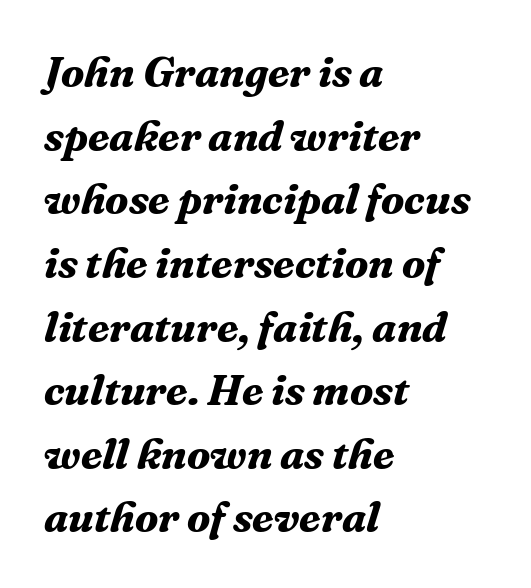
These lines keep a tight, regular rhythm from letter to letter. Spacing verdict: proportional, widths tailored to each character. Is there much room between lines? A standard amount, neither cramped nor airy. The zone under the glyphs is completely vacant. Stroke thickness is high; the sample reads as a true bold.
